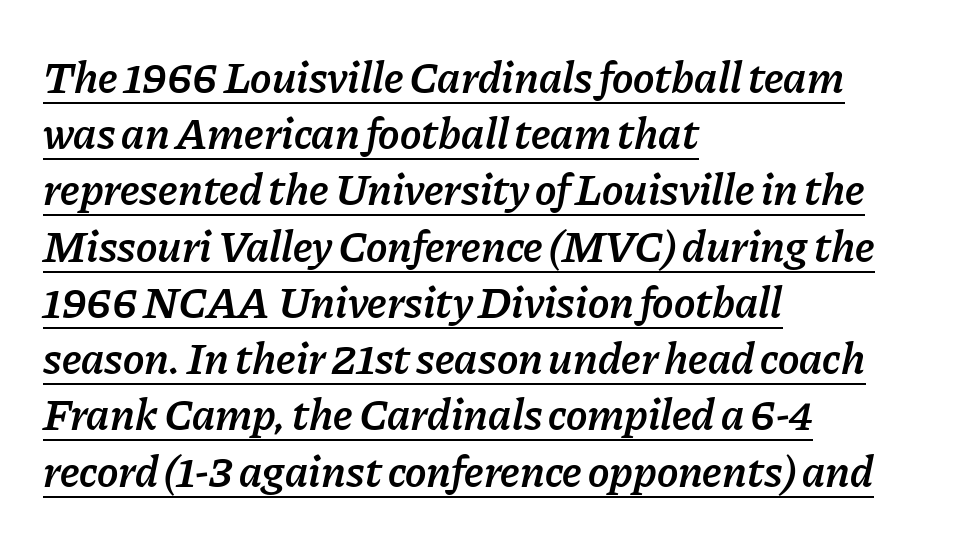
Q: Is the text bold? A: Semi-bold.
Q: Is the text italic (slanted)? A: Yes, it leans right by about 11 degrees.
Q: Is the text underlined? A: Yes.
Q: How is the paragraph aligned? A: Left-aligned.
Q: Is the spacing between letters normal or unusually wide? A: Normal.
Q: Is the spacing between lines tight, normal or loose? A: Normal.
Q: Width (condensed, normal, or wide)? A: Normal.
Q: Stroke contrast? A: Low.
Q: x-height? A: Medium.
Q: Monospaced? A: No.
